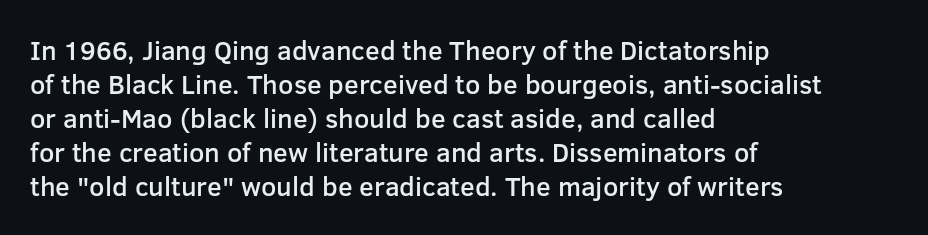
The image shows 27 px text type, upright; set left-aligned, normal line spacing (1.26x), normal letter spacing, not underlined.
